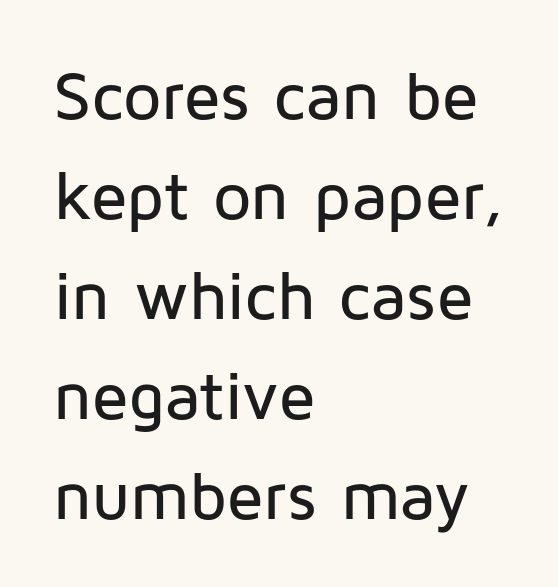
Q: Is the text italic (slanted)? A: No, it is upright.
Q: Is the typeface a serif or a sans-serif typeface? A: Sans-serif.
Q: Is the text underlined? A: No.
Q: How is the paragraph aligned? A: Left-aligned.
Q: Is the spacing between letters normal or unusually wide? A: Normal.
Q: Is the spacing between lines tight, normal or loose? A: Normal.
Q: Width (condensed, normal, or wide)? A: Normal.
Q: Stroke contrast? A: Low.
Q: x-height? A: Medium.
Q: Monospaced? A: No.
